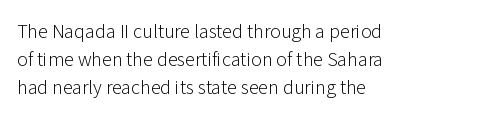
Q: Is the text bold? A: No.
Q: Is the text italic (slanted)? A: No, it is upright.
Q: Is the text underlined? A: No.
Q: How is the paragraph aligned? A: Left-aligned.
Q: Is the spacing between letters normal or unusually wide? A: Normal.
Q: Is the spacing between lines tight, normal or loose? A: Normal.
